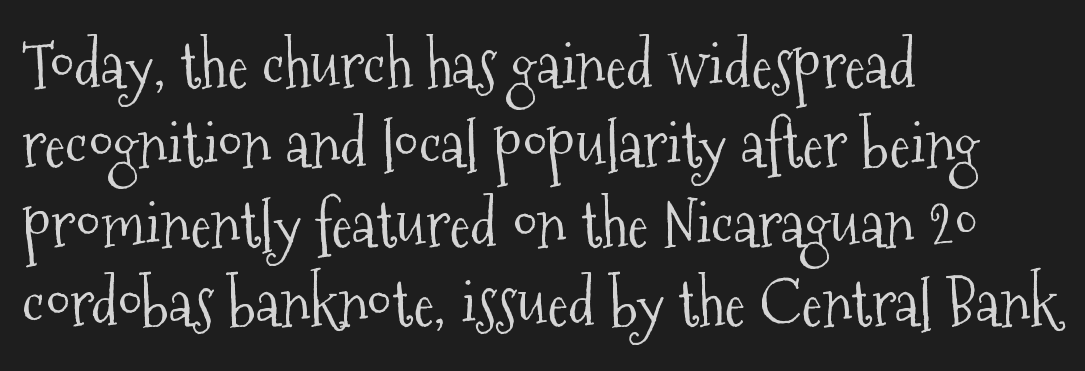
{"serif": "yes", "italic": "no", "bold": "no", "weight": "light", "width": "condensed", "stroke_contrast": "medium", "x_height": "medium", "monospaced": "no", "underline": "no", "align": "left", "line_spacing": "normal", "line_spacing_ratio": 1.26, "letter_spacing": "normal", "letter_spacing_em": 0.0, "glyph_px": 63}
